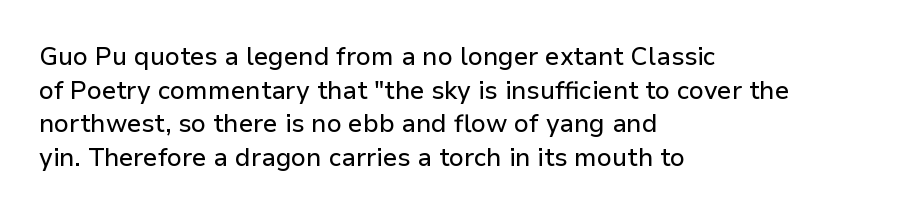
The image shows 25 px text type, upright; set left-aligned, normal line spacing (1.35x), normal letter spacing, not underlined.
